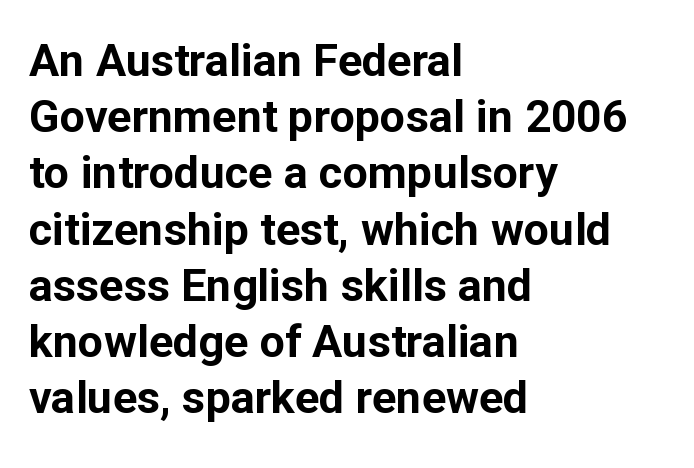
The image shows 45 px bold sans-serif type, upright; set left-aligned, normal line spacing (1.25x), normal letter spacing, not underlined; low stroke contrast and a medium x-height.
